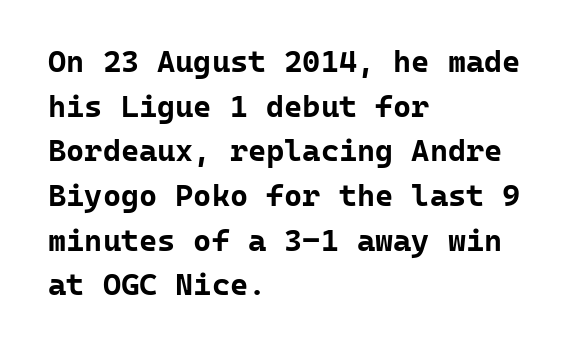
The specimen reads as upright at a glance. Here the designer chose a console-style face with uniform glyph widths. The setting favours the left margin, as ordinary paragraphs usually do. The line texture is even and compact thanks to regular tracking.
